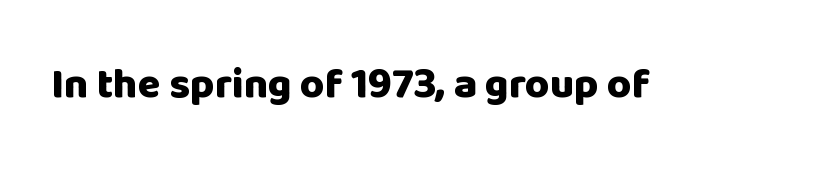
The image shows 42 px heavy sans-serif type, upright; set normal letter spacing, not underlined; low stroke contrast and a large x-height.
